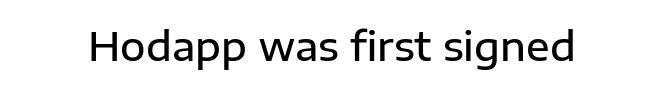
The image shows 39 px semibold sans-serif type, upright; set normal letter spacing, not underlined; low stroke contrast and a medium x-height.
